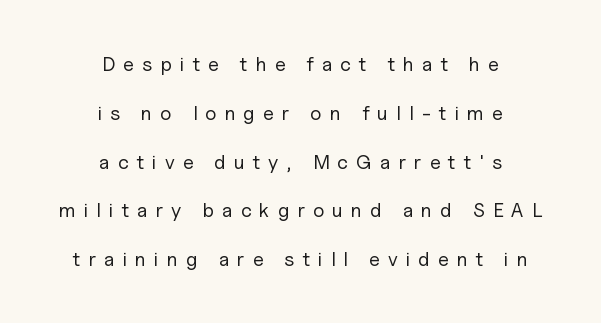
Q: Is the text bold? A: No.
Q: Is the text italic (slanted)? A: No, it is upright.
Q: Is the text underlined? A: No.
Q: How is the paragraph aligned? A: Centered.
Q: Is the spacing between letters normal or unusually wide? A: Unusually wide.
Q: Is the spacing between lines tight, normal or loose? A: Loose.
